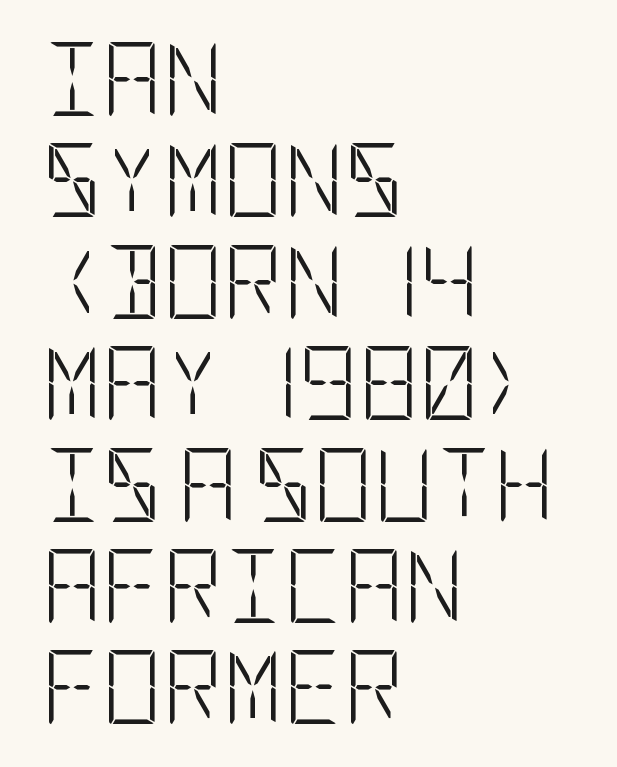
The image shows 74 px light, condensed sans-serif type, upright; set left-aligned, normal line spacing (1.37x), normal letter spacing, not underlined; low stroke contrast and a large x-height.
